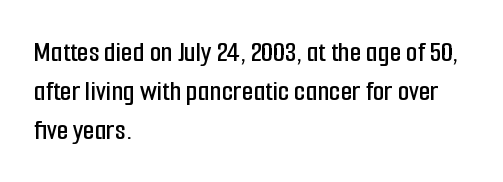
{"serif": "no", "italic": "no", "width": "condensed", "stroke_contrast": "low", "x_height": "medium", "monospaced": "no", "underline": "no", "align": "left", "line_spacing": "normal", "line_spacing_ratio": 1.3, "letter_spacing": "normal", "letter_spacing_em": 0.0, "glyph_px": 30}
